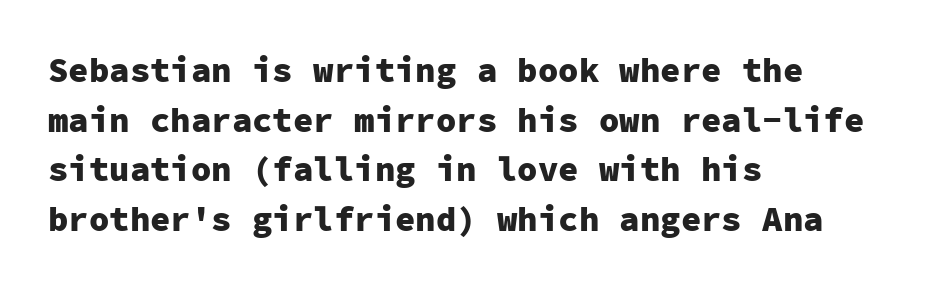
The image shows 34 px heavy sans-serif type, upright, monospaced; set left-aligned, normal line spacing (1.46x), normal letter spacing, not underlined; low stroke contrast and a medium x-height.
